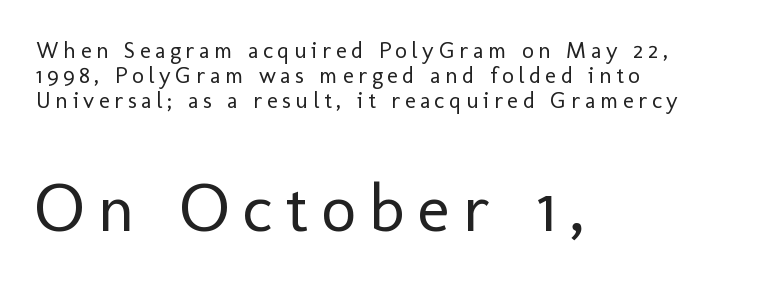
The image shows 68 px regular-weight sans-serif type, upright; set left-aligned, tight line spacing (1.09x), unusually wide letter spacing (+0.2 em), not underlined; the second (bottom) block is 2.96x larger; low stroke contrast and a medium x-height.
